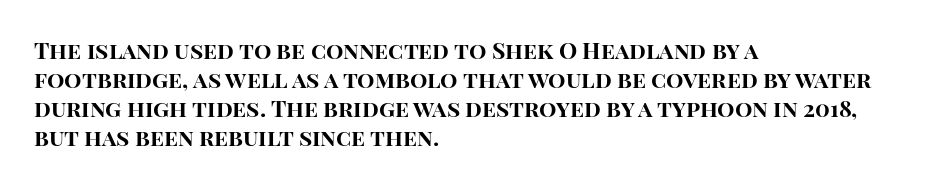
The typography opts for an upright posture over an oblique one. What weight is shown? A full bold with thick strokes. How would I describe the line gaps? Plain and ordinary. Each line starts at the same left margin while the right side varies.
